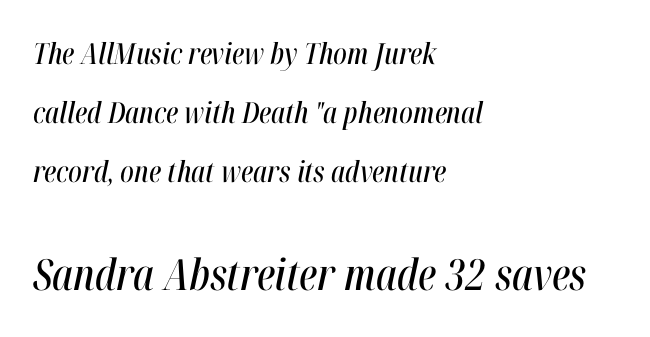
The image shows 43 px condensed type, italic (leaning right); set left-aligned, loose line spacing (2.03x), normal letter spacing, not underlined; the second (bottom) block is 1.48x larger; high stroke contrast and a medium x-height.
